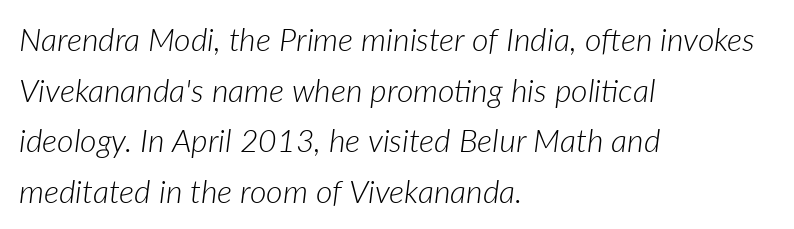
Q: Is the text bold? A: No.
Q: Is the text italic (slanted)? A: Yes, it leans right by about 7 degrees.
Q: Is the text underlined? A: No.
Q: How is the paragraph aligned? A: Left-aligned.
Q: Is the spacing between letters normal or unusually wide? A: Normal.
Q: Is the spacing between lines tight, normal or loose? A: Normal.
Q: Width (condensed, normal, or wide)? A: Normal.
Q: Stroke contrast? A: Low.
Q: x-height? A: Medium.
Q: Monospaced? A: No.
